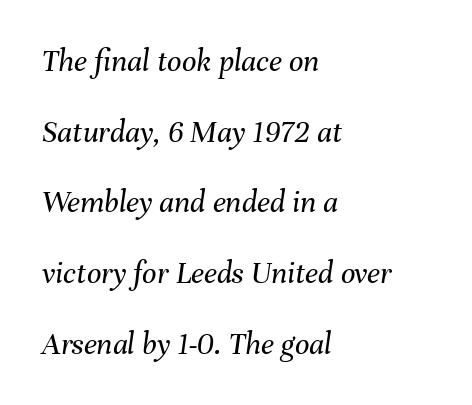
Vertical stems look standard width or narrower in stroke. Nobody drew a line under any word here. Here the designer chose a conventional face with non-uniform glyph widths. Horizontal alignment here is leftward, the default for most running prose.
